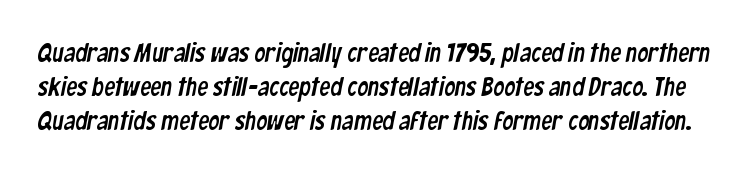
Summary of vertical rhythm: regular, with standard interline spacing. Rule under the text: the space is simply empty. Caption: standard tracking, unaltered.
